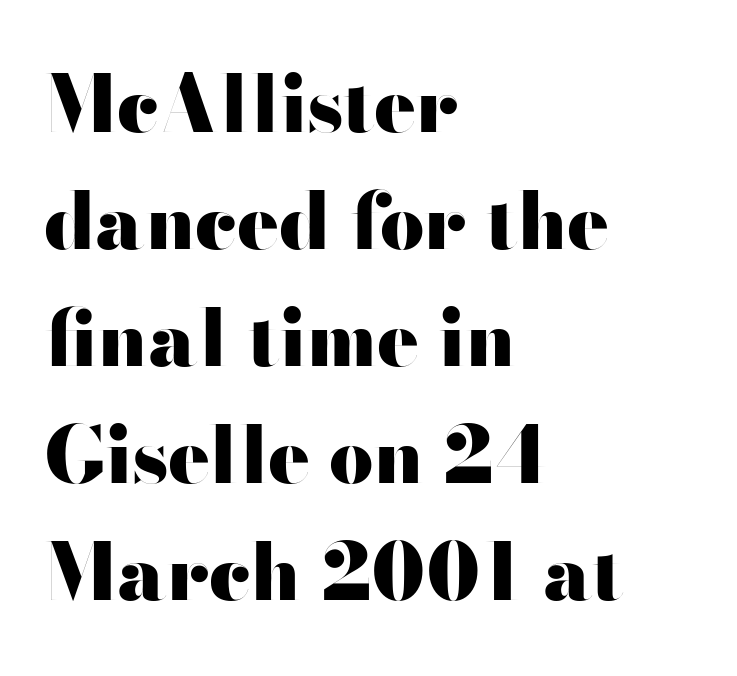
The image shows 78 px heavy, wide type, upright; set left-aligned, normal line spacing (1.5x), normal letter spacing, not underlined; high stroke contrast and a small x-height.
